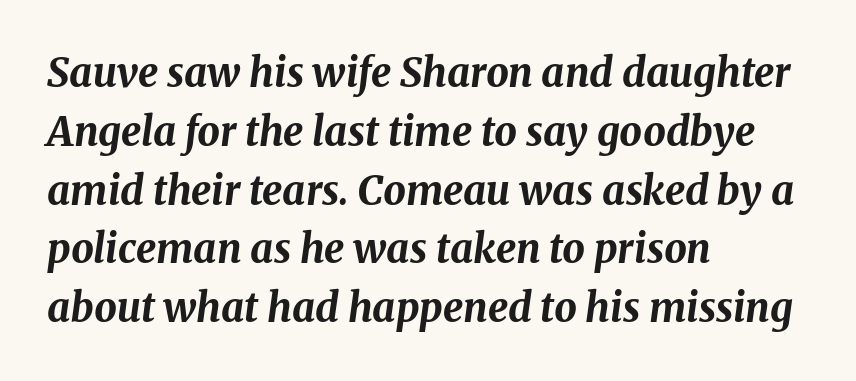
{"italic": "yes", "lean": "right", "slant_degrees": 8, "bold": "yes", "weight": "bold", "width": "normal", "stroke_contrast": "medium", "x_height": "medium", "monospaced": "no", "underline": "no", "align": "left", "line_spacing": "normal", "line_spacing_ratio": 1.47, "letter_spacing": "normal", "letter_spacing_em": 0.0, "glyph_px": 40}
